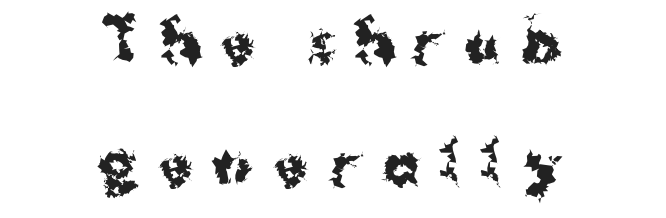
Q: Is the text bold? A: Yes.
Q: Is the text italic (slanted)? A: No, it is upright.
Q: Is the typeface a serif or a sans-serif typeface? A: Sans-serif.
Q: Is the text underlined? A: No.
Q: How is the paragraph aligned? A: Centered.
Q: Is the spacing between letters normal or unusually wide? A: Unusually wide.
Q: Is the spacing between lines tight, normal or loose? A: Loose.
Q: Width (condensed, normal, or wide)? A: Normal.
Q: Stroke contrast? A: Medium.
Q: x-height? A: Medium.
Q: Monospaced? A: No.
